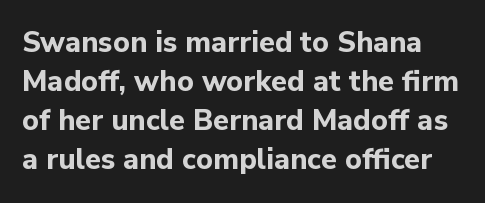
The image shows 29 px bold sans-serif type, upright; set normal line spacing (1.35x), normal letter spacing, not underlined; low stroke contrast and a medium x-height.
